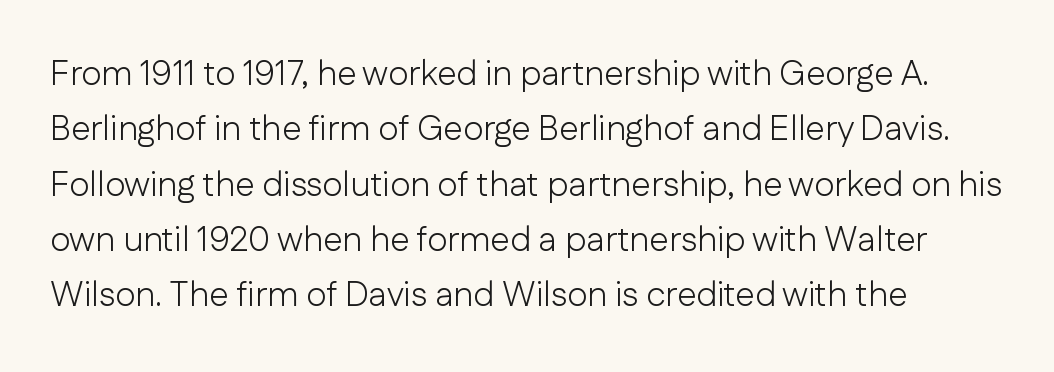
{"serif": "no", "italic": "no", "bold": "no", "weight": "light", "width": "normal", "stroke_contrast": "low", "x_height": "medium", "monospaced": "no", "underline": "no", "align": "left", "line_spacing": "normal", "line_spacing_ratio": 1.58, "letter_spacing": "normal", "letter_spacing_em": 0.0, "glyph_px": 35}
